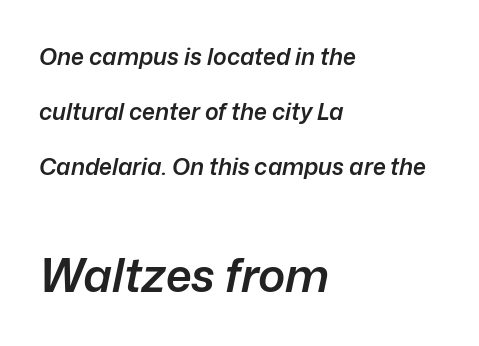
Spacing verdict: proportional, widths tailored to each character. Each word holds together tightly as a unit, with standard inter-letter gaps. The leading is generous, giving the passage an open texture. A fair bit of extra ink — the face is semibold, not bold.
